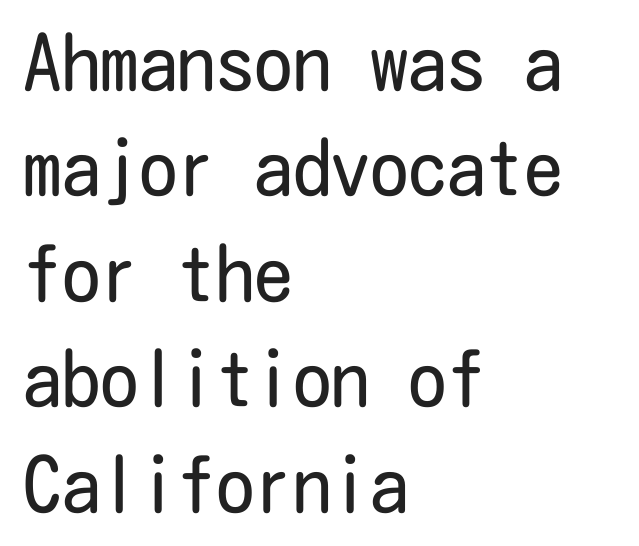
{"serif": "no", "italic": "no", "bold": "no", "weight": "regular", "width": "condensed", "stroke_contrast": "low", "x_height": "medium", "underline": "no", "align": "left", "line_spacing": "normal", "line_spacing_ratio": 1.37, "letter_spacing": "normal", "letter_spacing_em": 0.0, "glyph_px": 77}
